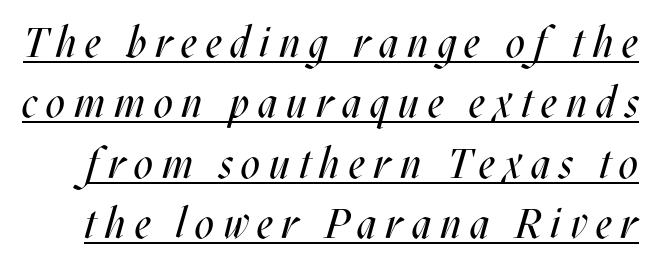
Substantial extra tracking has been applied to these lines. Weight: regular or lighter. A typographer would call this underscored text. The face used here is proportionally spaced, like ordinary book or web type. Normally led — the rows are evenly, conventionally spaced. If you drew a line through each stem, it would be angled.
